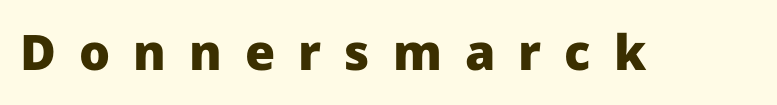
{"serif": "no", "italic": "no", "bold": "yes", "weight": "heavy", "width": "normal", "stroke_contrast": "low", "x_height": "medium", "monospaced": "no", "underline": "no", "letter_spacing": "wide", "letter_spacing_em": 0.47, "glyph_px": 49}
